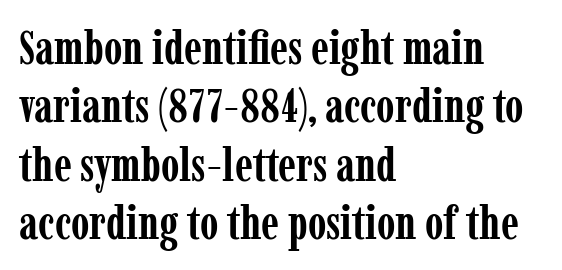
Q: Is the text bold? A: Yes.
Q: Is the text italic (slanted)? A: No, it is upright.
Q: Is the typeface a serif or a sans-serif typeface? A: Serif.
Q: Is the text underlined? A: No.
Q: How is the paragraph aligned? A: Left-aligned.
Q: Is the spacing between letters normal or unusually wide? A: Normal.
Q: Width (condensed, normal, or wide)? A: Condensed.
Q: Stroke contrast? A: Low.
Q: x-height? A: Medium.
Q: Monospaced? A: No.
